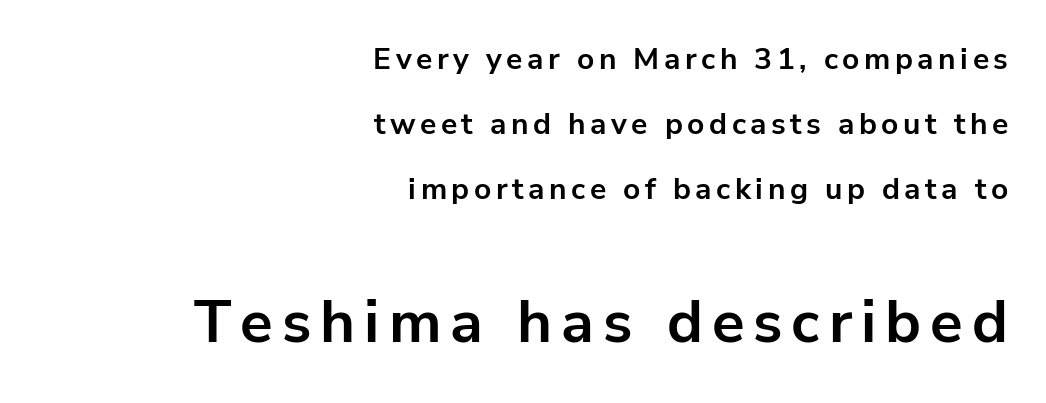
{"serif": "no", "italic": "no", "bold": "yes", "weight": "bold", "width": "normal", "stroke_contrast": "low", "x_height": "medium", "monospaced": "no", "underline": "no", "align": "right", "line_spacing": "loose", "line_spacing_ratio": 2.17, "larger_block": "second", "size_ratio": 2.0, "glyph_px": 60}
